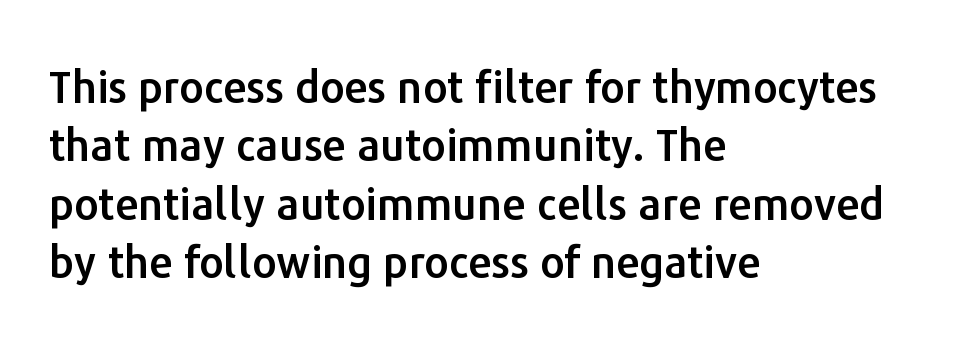
Does the type have serifs? No, each stem ends abruptly. This rendering uses left alignment, leaving the right contour irregular. Rule under the text: the space is simply empty. A typesetter would call this leading conventional body-copy spacing. Do the characters align in a grid? No, the font is proportional.
